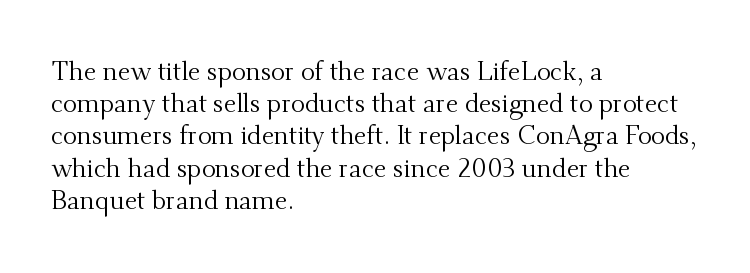
No letter is thick-stroked: the sample isn't bold. The lettering stays uniformly vertical, giving the passage a roman look. This sample uses plain, unmodified letter spacing. These lines stack with their left ends in a neat column. The gap between lines stays unmarked.
